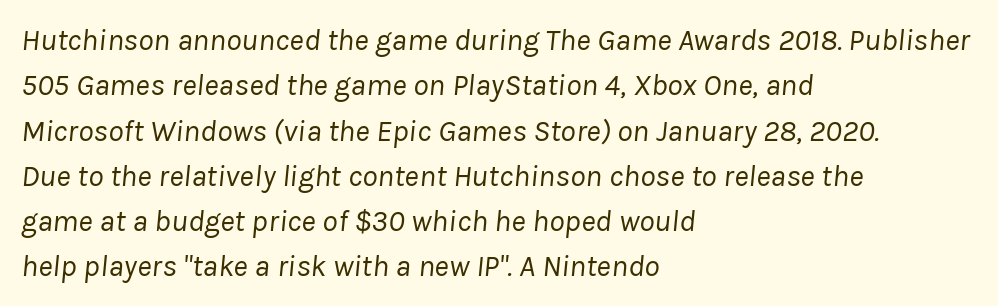
Lines of text with bare space underneath. You could not count columns in this text — the font is proportionally spaced. This is oblique type, the kind used for emphasis or titles. The type is set solid horizontally, with unmodified tracking. A normal amount of white space separates one row of letters from the next.
